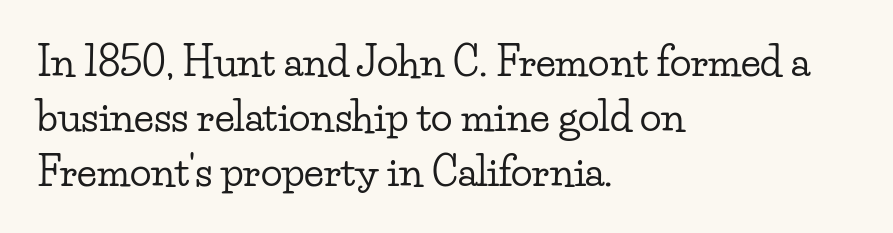
The image shows 40 px wide serif type, upright; set left-aligned, normal line spacing (1.37x), normal letter spacing, not underlined; low stroke contrast and a small x-height.
